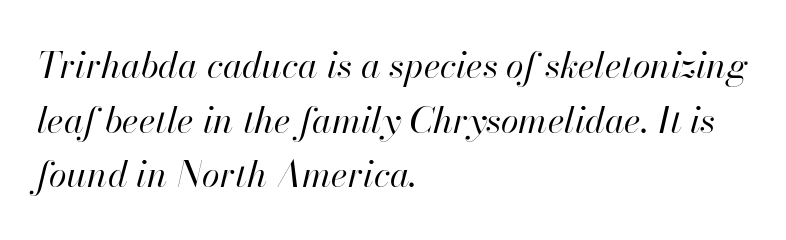
{"italic": "yes", "lean": "right", "slant_degrees": 13, "bold": "no", "weight": "regular", "width": "normal", "stroke_contrast": "high", "x_height": "small", "monospaced": "no", "underline": "no", "align": "left", "line_spacing": "normal", "line_spacing_ratio": 1.52, "letter_spacing": "normal", "letter_spacing_em": 0.0, "glyph_px": 36}
